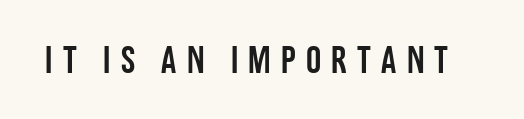
Italic: no, the glyphs are upright roman. Glance below the letters and you will spot only blank space. The face used here is proportionally spaced, like ordinary book or web type. The type family on display is of the sans-serif kind. Glyph-to-glyph distance is far greater than everyday printed text.
